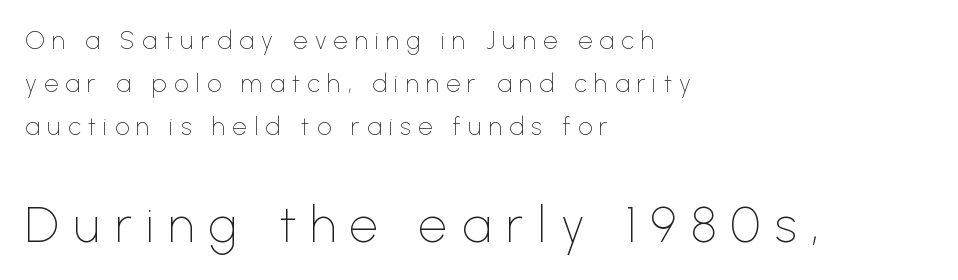
The image shows 50 px thin sans-serif type, upright; set left-aligned, line spacing 1.72x, unusually wide letter spacing (+0.29 em), not underlined; the second (bottom) block is 2.0x larger; low stroke contrast and a medium x-height.
